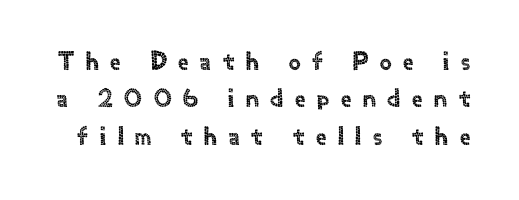
The image shows 26 px text type, upright; set normal line spacing (1.44x), unusually wide letter spacing (+0.45 em), not underlined.
